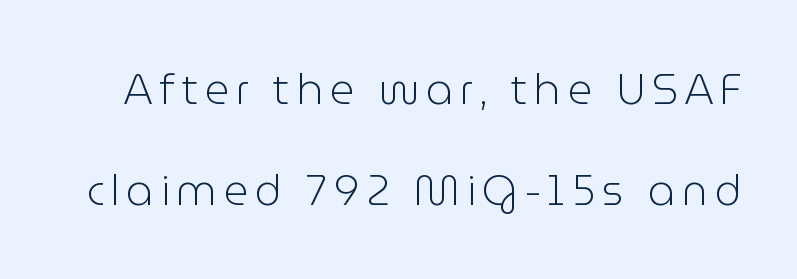
Rows of type keep a wide berth in the vertical direction. Unlike a traditional serif, this face leaves its strokes unadorned. The font's upright variant was chosen for this text. The strokes carry an ordinary text weight at most.
